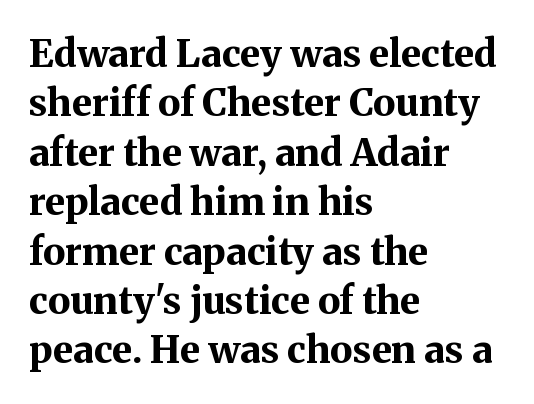
{"serif": "yes", "italic": "no", "bold": "yes", "weight": "bold", "width": "normal", "stroke_contrast": "medium", "x_height": "medium", "monospaced": "no", "underline": "no", "align": "left", "line_spacing": "normal", "line_spacing_ratio": 1.3, "letter_spacing": "normal", "letter_spacing_em": 0.0, "glyph_px": 38}
